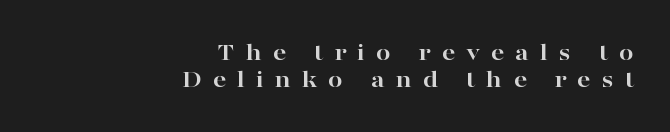
Each new line begins almost immediately beneath the previous one. Decoration check: the copy has no underline. Does the weight exceed regular? Yes, all the way to bold. These lines were composed using upright roman letters. The lines are quadded right.
